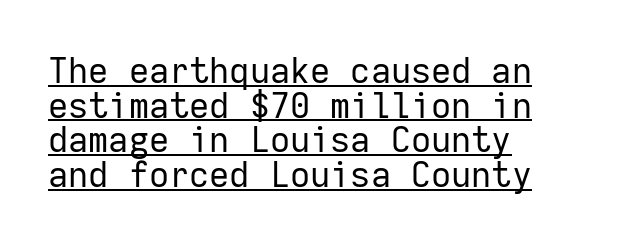
{"serif": "no", "italic": "no", "bold": "no", "weight": "regular", "width": "normal", "stroke_contrast": "low", "x_height": "medium", "monospaced": "yes", "underline": "yes", "align": "left", "line_spacing": "tight", "line_spacing_ratio": 0.99, "letter_spacing": "normal", "letter_spacing_em": 0.0, "glyph_px": 35}
